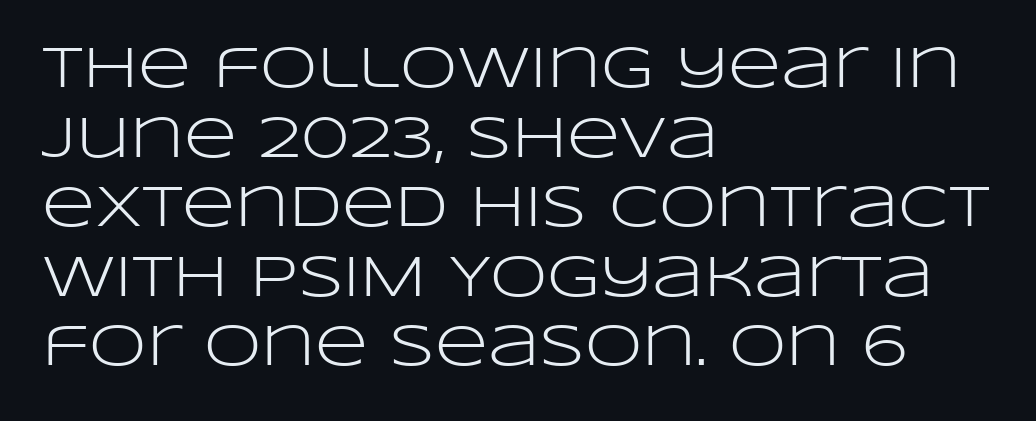
The image shows 58 px light, wide sans-serif type, upright; set left-aligned, line spacing 1.2x, normal letter spacing, not underlined; low stroke contrast and a large x-height.
